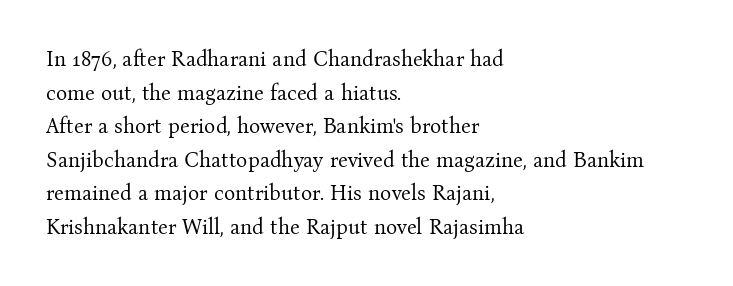
The font's upright variant was chosen for this text. Does the leading feel generous? No, just average. Letters rest on an invisible, unmarked baseline. Heft: none added — not bold. Typeset ragged right — the left edge is the straight one.
